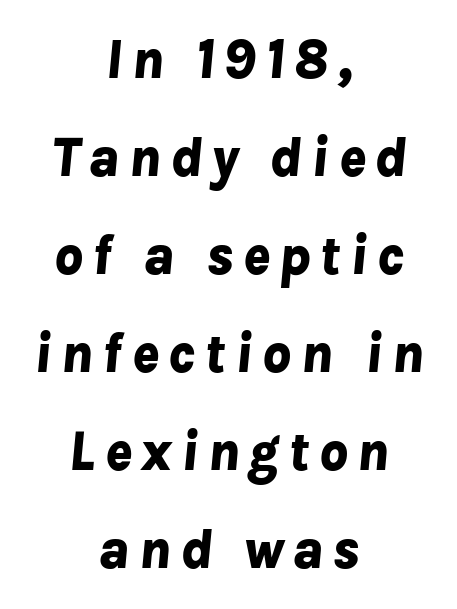
Characters are canted at an angle relative to the baseline's perpendicular. These words are printed bold, with thick strokes throughout. The face used here is proportionally spaced, like ordinary book or web type. Descenders are the only things crossing below the line. Visually the block forms a symmetrical silhouette, jagged on both flanks.
